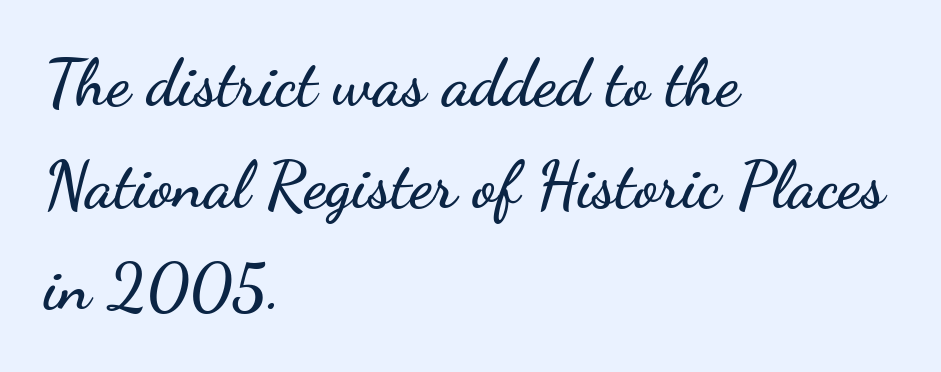
These lines are set flush left with a ragged right edge. The letterforms sit shoulder to shoulder at normal distance. Character widths vary here, with narrow letters taking less room than wide ones. Type without underlining. Is this a sans? Yes — the strokes have no serifs. A normal amount of white space separates one row of letters from the next.
